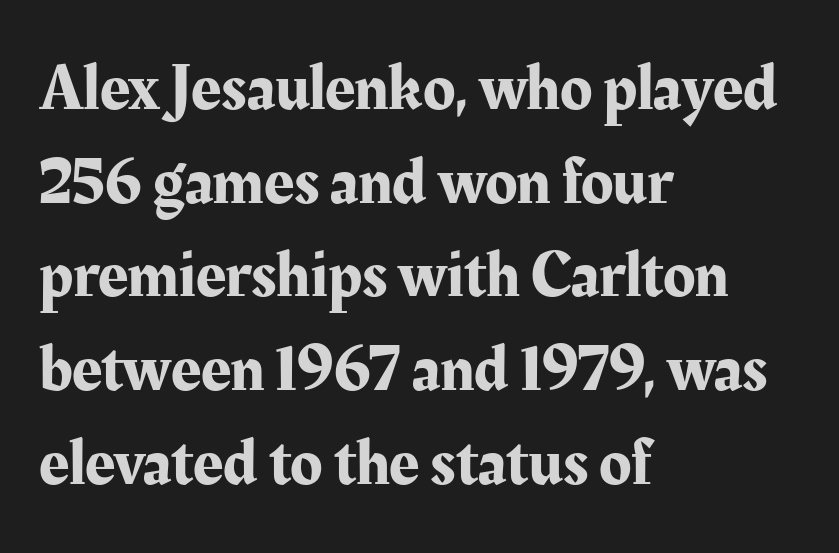
Leading matches the norm, producing a regular column. This sample uses a serif face. The string is rendered with underlining switched off. A typesetter would call this proportional, since set widths differ per character.
